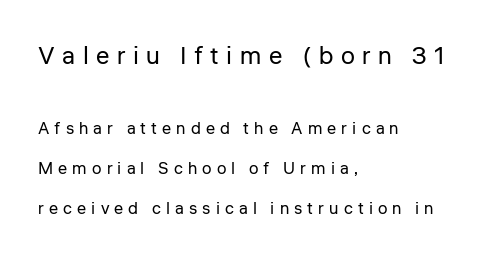
The lines are quadded left. The lettering holds an erect, upright posture throughout. The rendering inserts visible extra space after every character. These two chunks differ in scale, with the top chunk taking the larger measure. The specimen omits any rule beneath the text block's lines.
